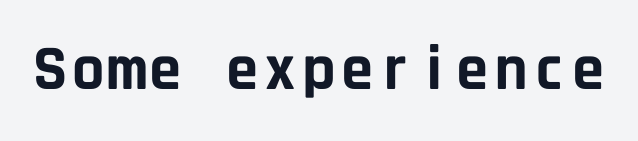
The image shows 64 px bold sans-serif type, upright, monospaced; set normal letter spacing, not underlined; low stroke contrast and a large x-height.
